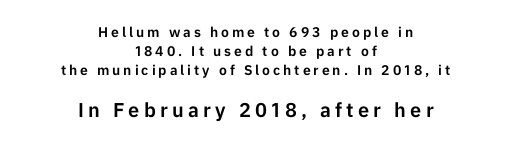
Q: Is the text italic (slanted)? A: No, it is upright.
Q: Is the text underlined? A: No.
Q: How is the paragraph aligned? A: Centered.
Q: Is the spacing between letters normal or unusually wide? A: Unusually wide.
Q: Is the spacing between lines tight, normal or loose? A: Normal.
Q: Which block of text is set in a larger size, the first (top) or the second (bottom)? A: The second (bottom) one.
